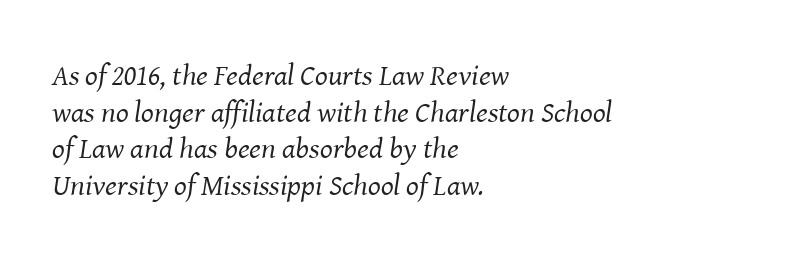
Looking at the ascenders, they clearly lean. Stroke thickness stays within the range of a standard reading face or lighter. Here the designer chose a conventional face with non-uniform glyph widths. Plain, unruled lines of type. A student would call this left alignment; a typographer would say flush left, rag right.
